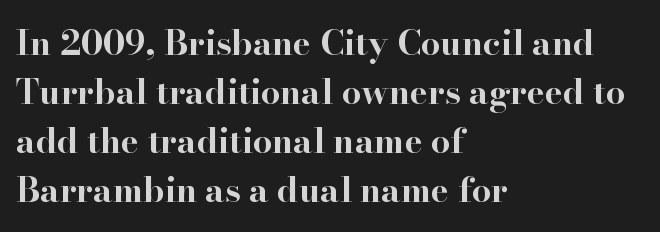
The image shows 34 px bold, wide serif type, upright; set left-aligned, normal line spacing (1.44x), normal letter spacing, not underlined; high stroke contrast and a small x-height.
